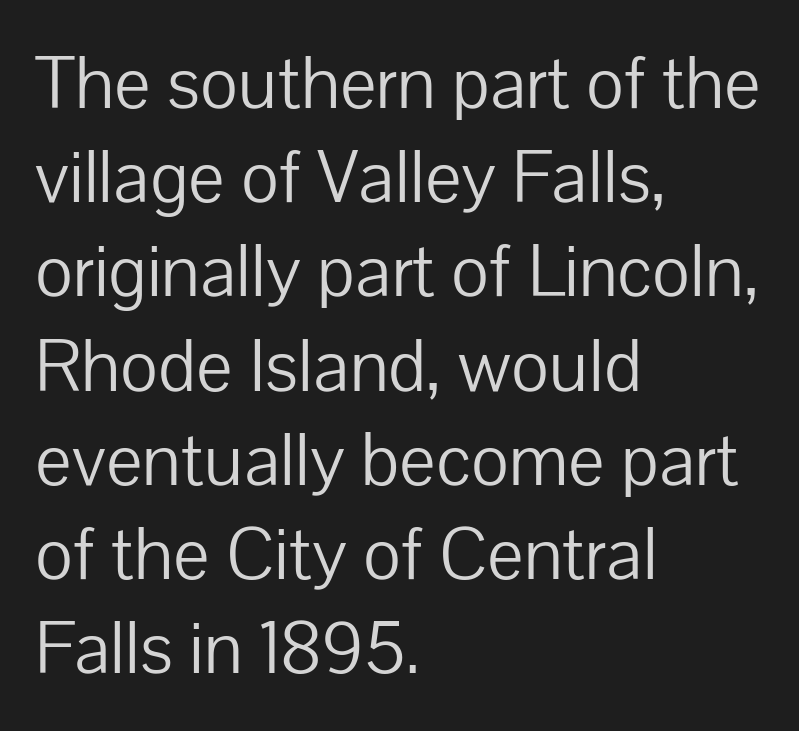
Q: Is the text bold? A: No.
Q: Is the text italic (slanted)? A: No, it is upright.
Q: Is the typeface a serif or a sans-serif typeface? A: Sans-serif.
Q: Is the text underlined? A: No.
Q: How is the paragraph aligned? A: Left-aligned.
Q: Is the spacing between letters normal or unusually wide? A: Normal.
Q: Is the spacing between lines tight, normal or loose? A: Normal.
Q: Width (condensed, normal, or wide)? A: Normal.
Q: Stroke contrast? A: Low.
Q: x-height? A: Medium.
Q: Monospaced? A: No.
